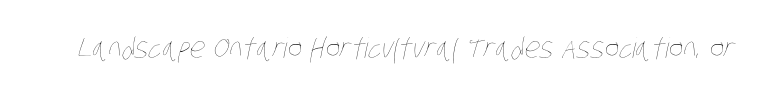
Q: Is the text bold? A: No.
Q: Is the text underlined? A: No.
Q: Is the spacing between letters normal or unusually wide? A: Normal.
Q: Width (condensed, normal, or wide)? A: Condensed.
Q: Stroke contrast? A: Low.
Q: x-height? A: Large.
Q: Monospaced? A: No.
